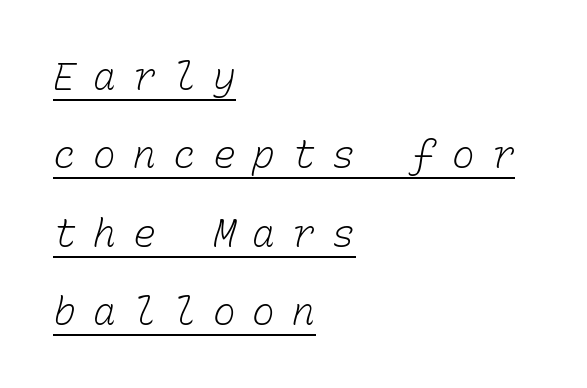
The image shows 38 px light type, monospaced; set left-aligned, loose line spacing (2.06x), unusually wide letter spacing (+0.45 em), underlined; low stroke contrast and a medium x-height.
